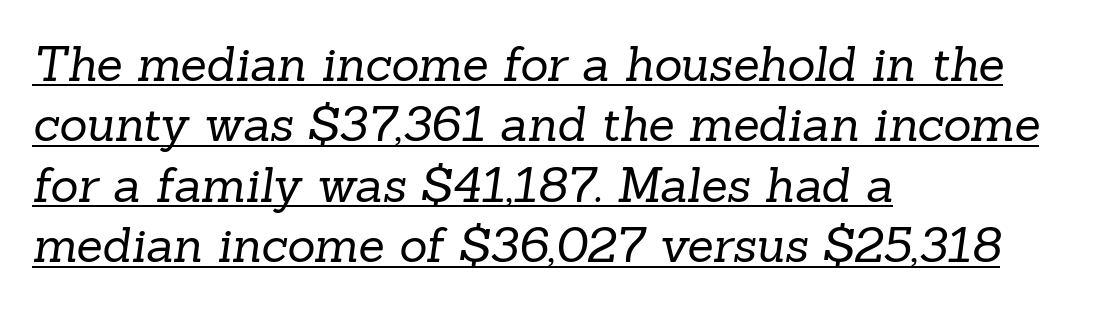
The lines in this sample share a left origin and differ only in where they stop. Somebody hit Ctrl+U on this one — the words are underlined. Is the stroke heavy? The answer is a plain regular-or-lighter. This sample has the flowing, uneven cadence of proportional lettering.
